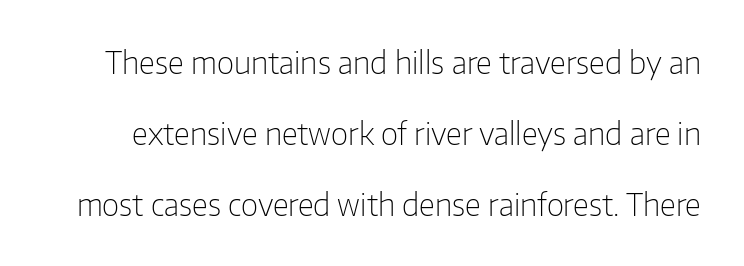
The image shows 30 px light sans-serif type, upright; set loose line spacing (2.36x), normal letter spacing, not underlined; low stroke contrast and a medium x-height.
